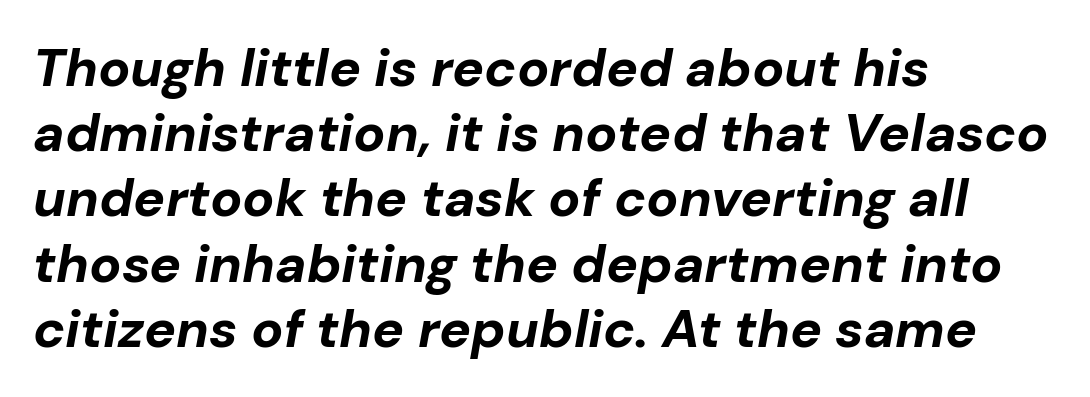
The image shows 53 px bold type, italic (leaning right); set left-aligned, line spacing 1.23x, normal letter spacing, not underlined; low stroke contrast and a medium x-height.
